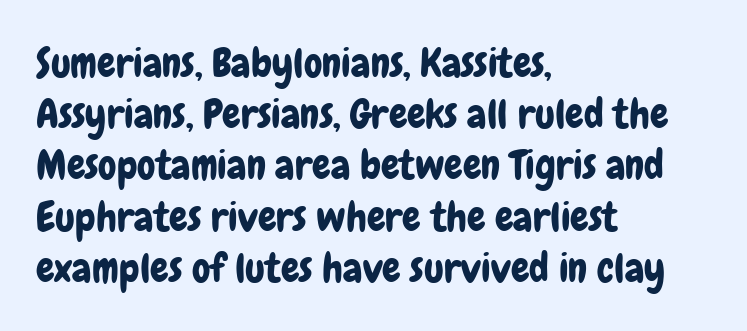
Is this a fixed-width face? No — the glyphs have proportional, varying widths. Ordinary non-slanted type is in use. I'd call this a sans setting — the letters go barefoot. This sample is left-justified, so line endings fall wherever the words run out.
